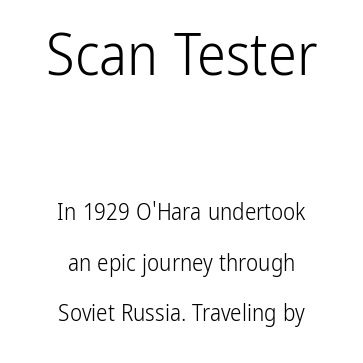
{"serif": "no", "italic": "no", "bold": "no", "weight": "light", "width": "condensed", "stroke_contrast": "low", "x_height": "medium", "monospaced": "no", "underline": "no", "align": "center", "line_spacing": "loose", "line_spacing_ratio": 2.19, "letter_spacing": "normal", "letter_spacing_em": 0.0, "larger_block": "first", "size_ratio": 2.52, "glyph_px": 58}
